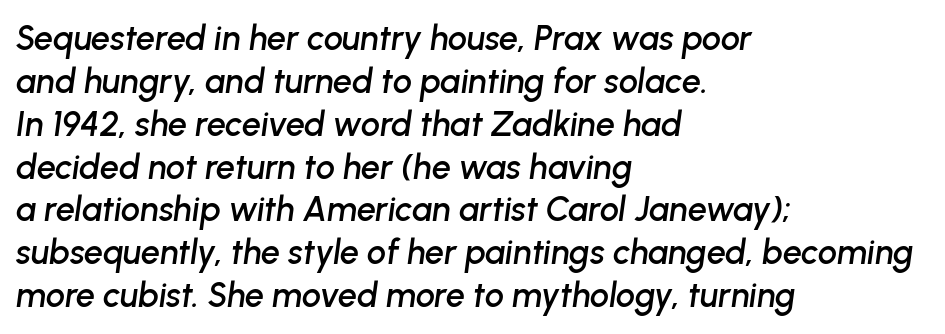
Q: Is the text italic (slanted)? A: Yes, it leans right by about 8 degrees.
Q: Is the text underlined? A: No.
Q: How is the paragraph aligned? A: Left-aligned.
Q: Is the spacing between letters normal or unusually wide? A: Normal.
Q: Is the spacing between lines tight, normal or loose? A: Normal.
Q: Width (condensed, normal, or wide)? A: Normal.
Q: Stroke contrast? A: Low.
Q: x-height? A: Medium.
Q: Monospaced? A: No.
